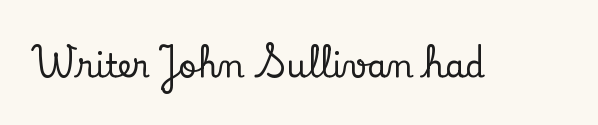
Q: Is the text italic (slanted)? A: No, it is upright.
Q: Is the typeface a serif or a sans-serif typeface? A: Serif.
Q: Is the text underlined? A: No.
Q: Is the spacing between letters normal or unusually wide? A: Normal.
Q: Width (condensed, normal, or wide)? A: Normal.
Q: Stroke contrast? A: Low.
Q: x-height? A: Small.
Q: Monospaced? A: No.
